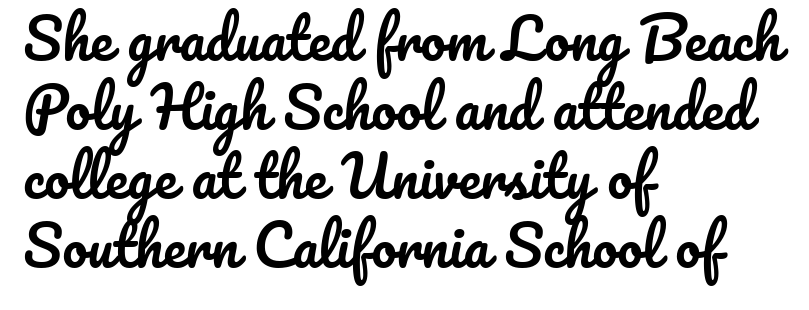
{"width": "normal", "stroke_contrast": "low", "x_height": "small", "monospaced": "no", "underline": "no", "align": "left", "line_spacing_ratio": 1.23, "letter_spacing": "normal", "letter_spacing_em": 0.0, "glyph_px": 56}
